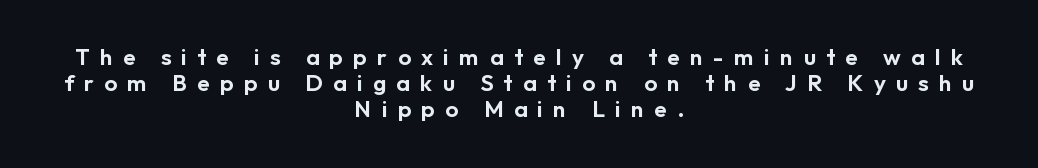
Notice how the passage keeps no hard edge, just a central spine. This sample trades vertical openness for compactness between lines. Every stem runs plumb, perpendicular to the baseline. Tracking here is generous; glyphs stand well apart from one another. The strip under each line holds only bare page.
